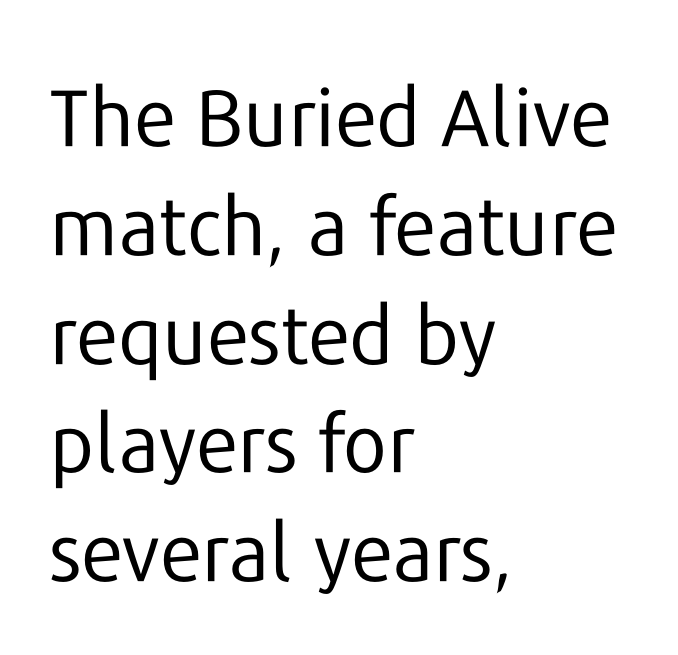
Q: Is the text bold? A: No.
Q: Is the text italic (slanted)? A: No, it is upright.
Q: Is the typeface a serif or a sans-serif typeface? A: Sans-serif.
Q: Is the text underlined? A: No.
Q: How is the paragraph aligned? A: Left-aligned.
Q: Is the spacing between letters normal or unusually wide? A: Normal.
Q: Is the spacing between lines tight, normal or loose? A: Normal.
Q: Width (condensed, normal, or wide)? A: Normal.
Q: Stroke contrast? A: Low.
Q: x-height? A: Medium.
Q: Monospaced? A: No.
